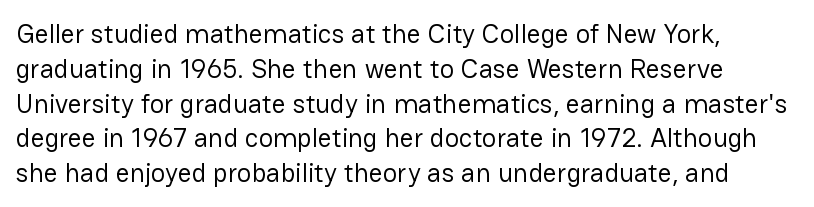
{"italic": "no", "bold": "no", "underline": "no", "line_spacing": "normal", "line_spacing_ratio": 1.29, "letter_spacing": "normal", "letter_spacing_em": 0.0, "glyph_px": 27}
